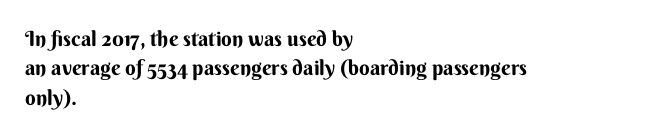
Posture: upright roman. Underlining? Definitely not there. Each line starts at the same left margin while the right side varies. Stroke thickness is high; the sample reads as a true bold. The block of text has a typical density, with ordinary space between rows.
